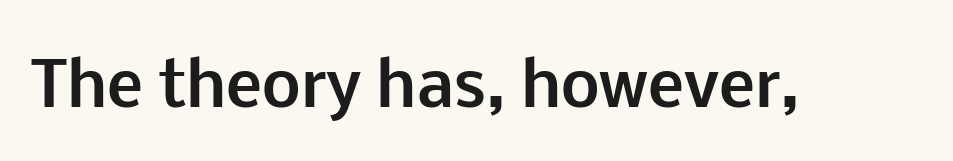
This sample uses plain, unmodified letter spacing. Bold? Absolutely — the strokes are thick and heavy. Note: no serifs on the glyphs. The type sits square on the baseline with zero lean. Plain, unruled lines of type.
